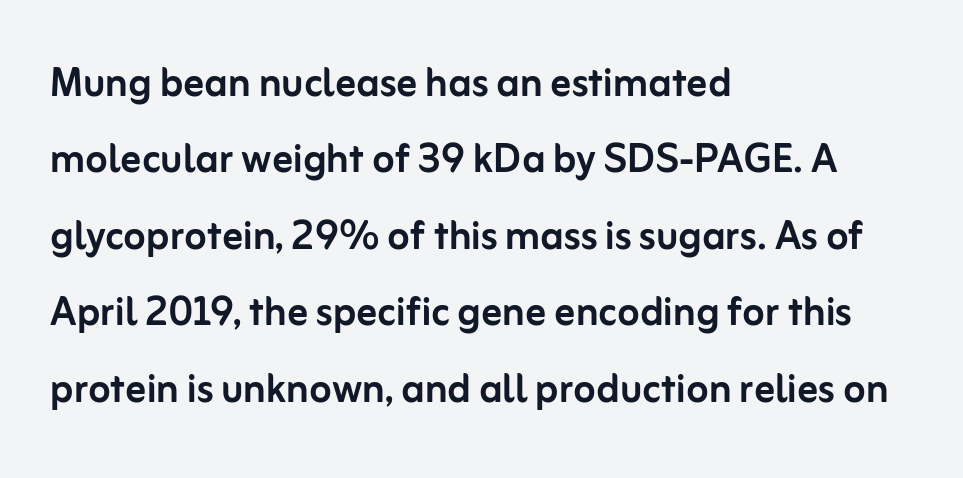
Q: Is the text italic (slanted)? A: No, it is upright.
Q: Is the typeface a serif or a sans-serif typeface? A: Sans-serif.
Q: Is the text underlined? A: No.
Q: How is the paragraph aligned? A: Left-aligned.
Q: Is the spacing between letters normal or unusually wide? A: Normal.
Q: Is the spacing between lines tight, normal or loose? A: Normal.
Q: Width (condensed, normal, or wide)? A: Normal.
Q: Stroke contrast? A: Low.
Q: x-height? A: Medium.
Q: Monospaced? A: No.
